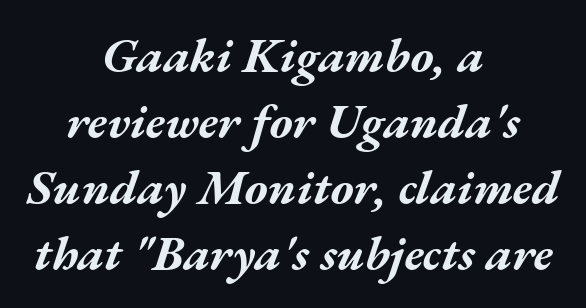
The image shows 49 px bold, wide type, italic (leaning right); set centered, normal line spacing (1.35x), normal letter spacing, not underlined; medium stroke contrast and a medium x-height.
